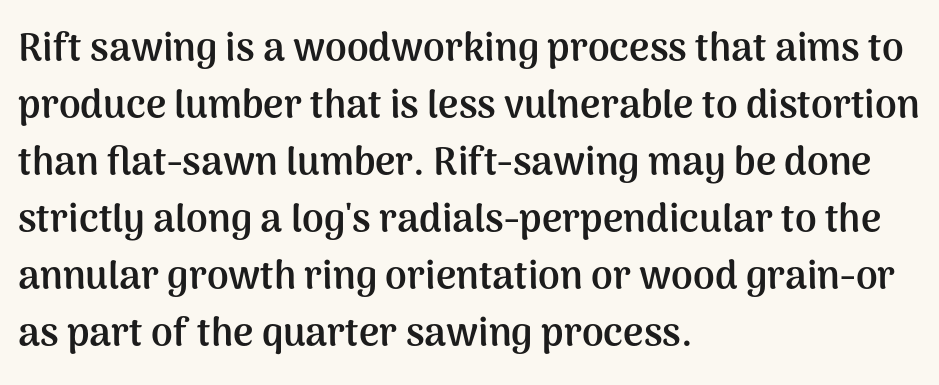
{"serif": "no", "italic": "no", "bold": "yes", "weight": "semibold", "width": "normal", "stroke_contrast": "medium", "x_height": "medium", "monospaced": "no", "underline": "no", "align": "left", "line_spacing": "normal", "line_spacing_ratio": 1.46, "letter_spacing": "normal", "letter_spacing_em": 0.0, "glyph_px": 39}
